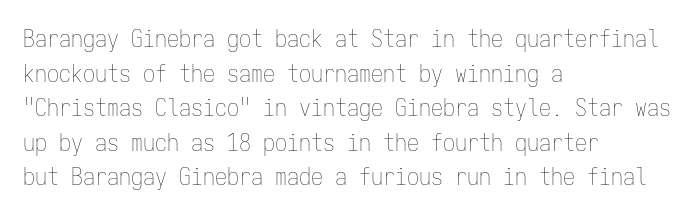
{"italic": "no", "bold": "no", "underline": "no", "align": "left", "line_spacing": "normal", "line_spacing_ratio": 1.44, "letter_spacing": "normal", "letter_spacing_em": 0.0, "glyph_px": 24}
